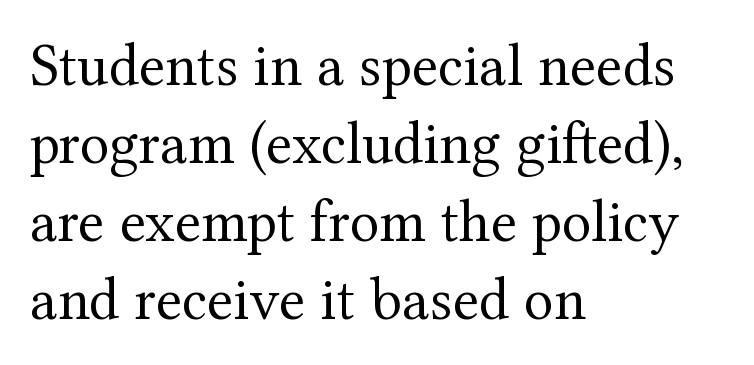
The letters carry serifs — small finishing strokes at the ends of their stems. You can tell it's not italic because the verticals are truly vertical. The face used here is rendered with its standard letterfit. Note the varied advance widths — an 'i' is clearly narrower than an 'm'. No chunkiness to these letters — they're not bold.
